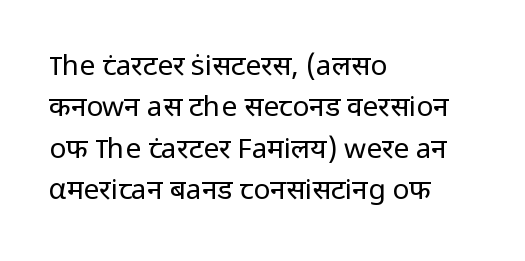
A student would call this left alignment; a typographer would say flush left, rag right. Students, observe: this is what conventionally led text looks like. These lines keep a tight, regular rhythm from letter to letter. No heavy texture on the line: the type isn't bold. Beneath every word, the page is bare. This rendering employs a face without finishing strokes, i.e., a sans-serif.
